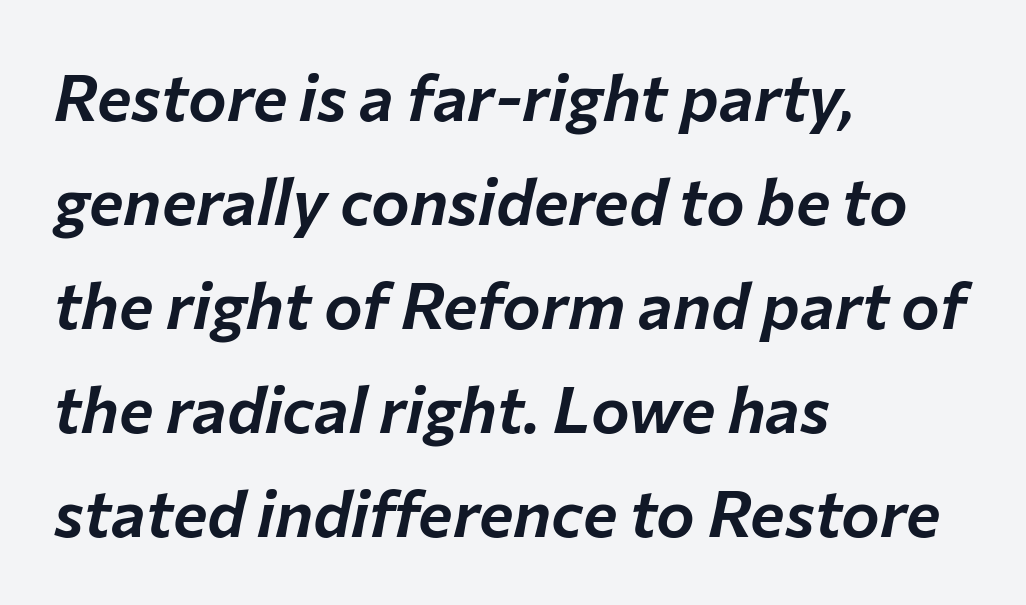
Q: Is the text italic (slanted)? A: Yes, it leans right by about 12 degrees.
Q: Is the text underlined? A: No.
Q: How is the paragraph aligned? A: Left-aligned.
Q: Is the spacing between letters normal or unusually wide? A: Normal.
Q: Is the spacing between lines tight, normal or loose? A: Normal.
Q: Width (condensed, normal, or wide)? A: Normal.
Q: Stroke contrast? A: Low.
Q: x-height? A: Medium.
Q: Monospaced? A: No.
